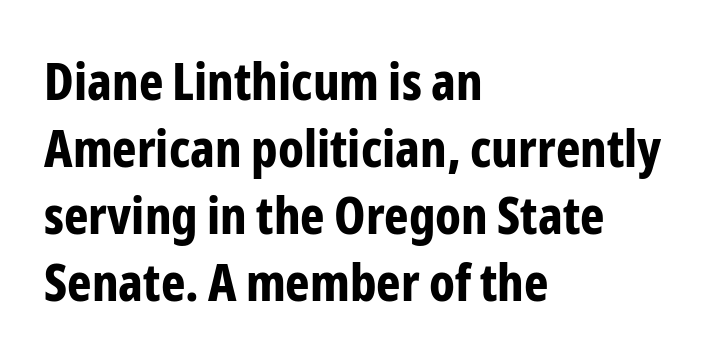
This sample uses plain, unmodified letter spacing. The designer went with a sans here, leaving each stem footless. Normally led — the rows are evenly, conventionally spaced. Compared with an ordinary text face, these strokes are far heavier — a full bold. This sample has the flowing, uneven cadence of proportional lettering.
